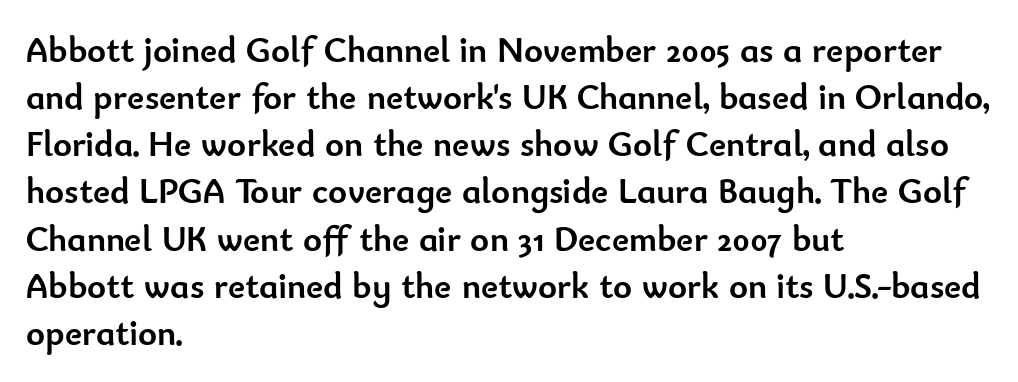
Q: Is the text bold? A: Yes.
Q: Is the text italic (slanted)? A: No, it is upright.
Q: Is the typeface a serif or a sans-serif typeface? A: Sans-serif.
Q: Is the text underlined? A: No.
Q: How is the paragraph aligned? A: Left-aligned.
Q: Is the spacing between letters normal or unusually wide? A: Normal.
Q: Is the spacing between lines tight, normal or loose? A: Normal.
Q: Width (condensed, normal, or wide)? A: Normal.
Q: Stroke contrast? A: Low.
Q: x-height? A: Small.
Q: Monospaced? A: No.
